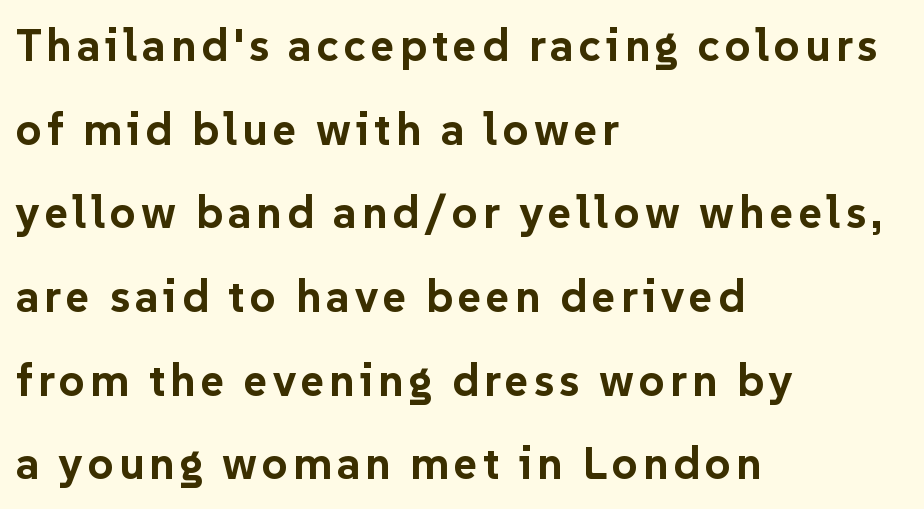
The image shows 45 px bold sans-serif type, upright; set left-aligned, line spacing 1.86x, not underlined; low stroke contrast and a medium x-height.
